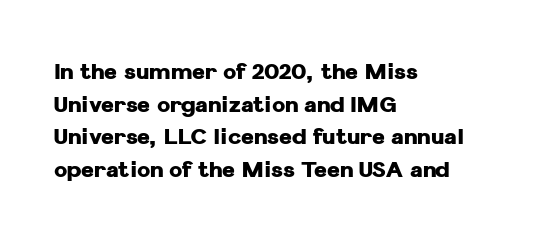
The image shows 22 px bold type, upright; set left-aligned, normal line spacing (1.48x), normal letter spacing, not underlined.
